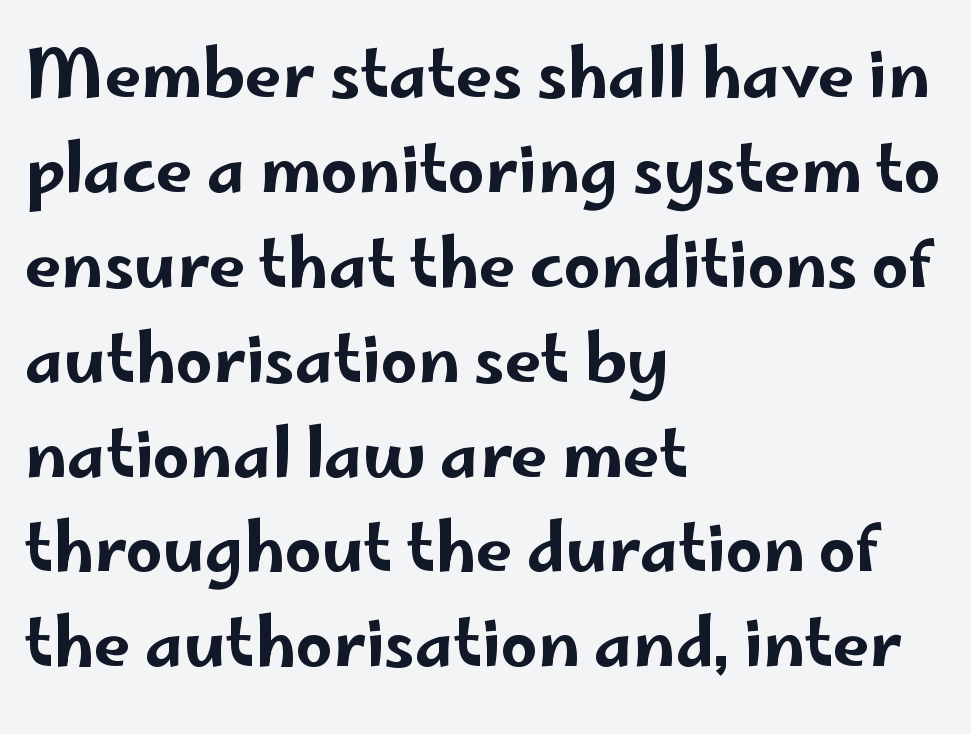
Leftover space on each line is placed entirely after the last word. The line texture is even and compact thanks to regular tracking. Quick note: not italic, upright. The face used here is proportionally spaced, like ordinary book or web type. Decoration check: the copy has no underline.
